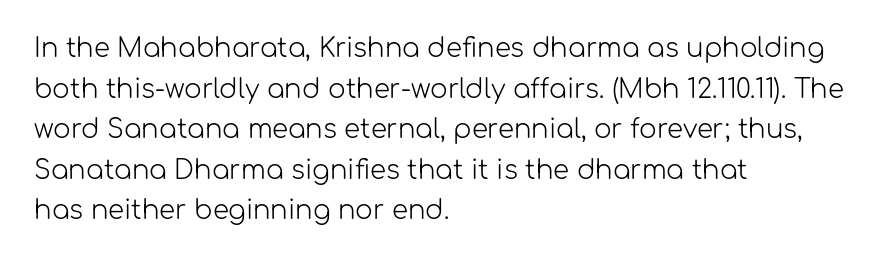
{"italic": "no", "bold": "no", "underline": "no", "align": "left", "line_spacing": "normal", "line_spacing_ratio": 1.56, "letter_spacing": "normal", "letter_spacing_em": 0.0, "glyph_px": 26}
